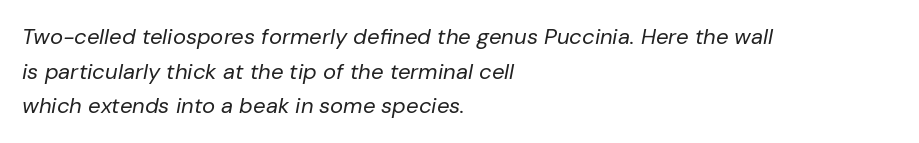
{"italic": "yes", "lean": "right", "slant_degrees": 10, "bold": "no", "underline": "no", "align": "left", "line_spacing": "normal", "line_spacing_ratio": 1.57, "letter_spacing": "normal", "letter_spacing_em": 0.0, "glyph_px": 22}
